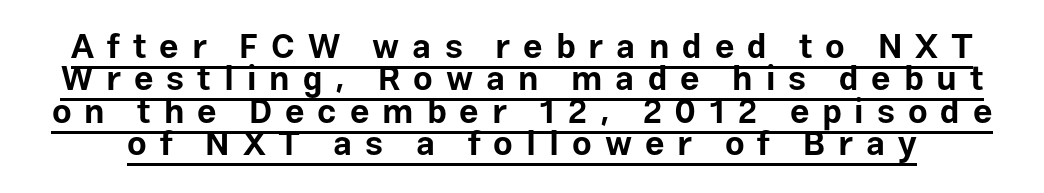
Beneath each row of characters lies a ruled line. You can tell it's not italic because the verticals are truly vertical. These words are printed bold, with thick strokes throughout. The type is letterspaced generously, with wide tracking. Spacing verdict: proportional, widths tailored to each character.
